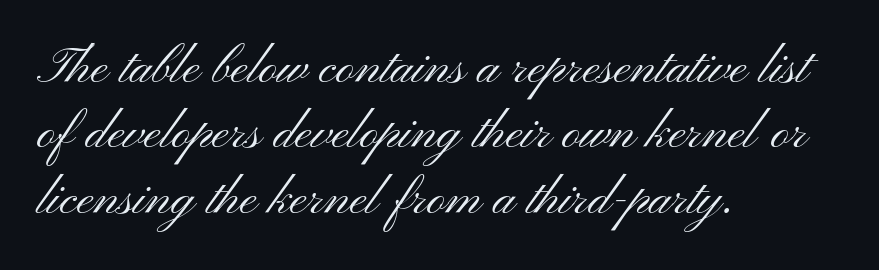
The image shows 51 px light, wide sans-serif type; set left-aligned, normal line spacing (1.28x), normal letter spacing, not underlined; medium stroke contrast and a small x-height.
